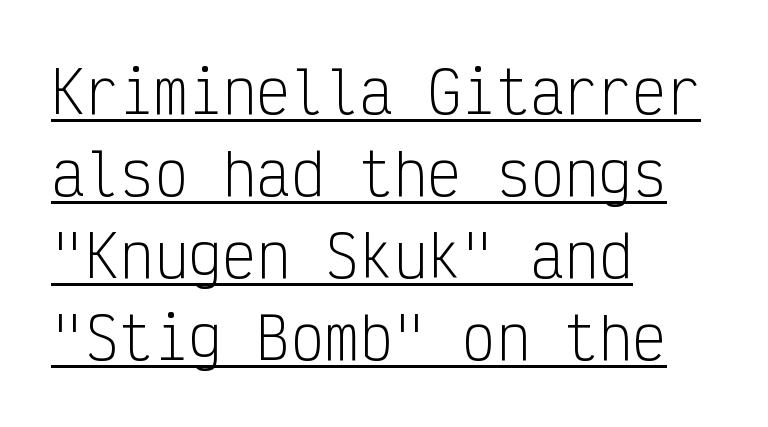
The image shows 57 px light, condensed sans-serif type, upright, monospaced; set left-aligned, normal line spacing (1.44x), normal letter spacing, underlined; low stroke contrast and a medium x-height.
